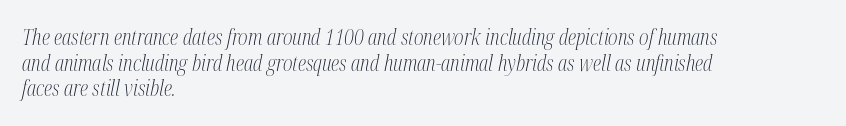
One-word summary of the alignment: left. Would a proofreader flag this as italicized? Yes. No word sits above an underline. No heavy texture on the line: the type isn't bold.
